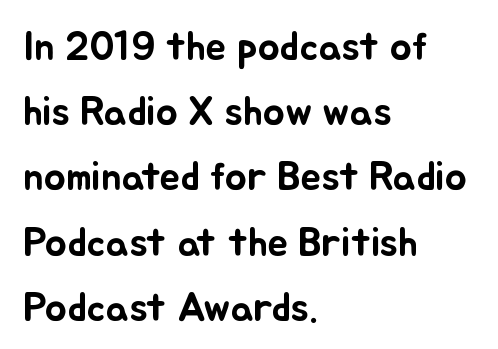
The image shows 41 px text type, upright; set left-aligned, normal line spacing (1.59x), normal letter spacing, not underlined; low stroke contrast and a small x-height.
